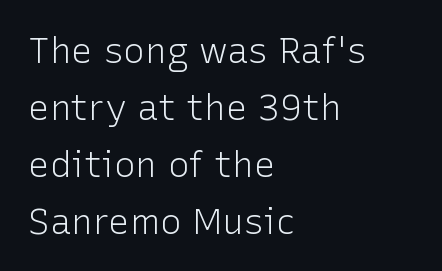
{"serif": "no", "italic": "no", "bold": "no", "weight": "light", "width": "normal", "stroke_contrast": "low", "x_height": "medium", "monospaced": "no", "underline": "no", "align": "left", "line_spacing": "normal", "line_spacing_ratio": 1.58, "letter_spacing": "normal", "letter_spacing_em": 0.0, "glyph_px": 36}
